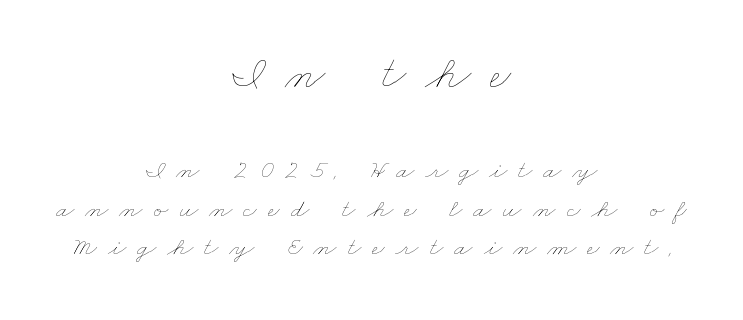
Short note: letters widely spaced. Counters stay open thanks to moderate or lighter strokes. The string is rendered with underlining switched off. Horizontally, the lines are justified to the midpoint only.
